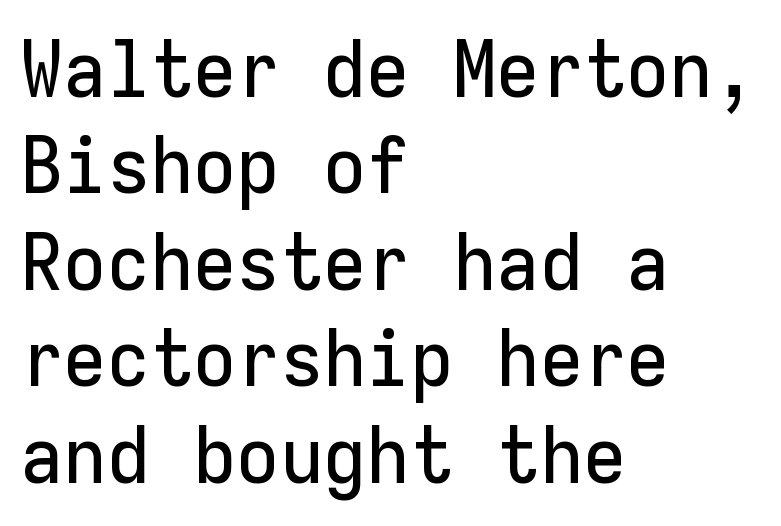
The image shows 79 px sans-serif type, upright, monospaced; set left-aligned, line spacing 1.22x, normal letter spacing, not underlined; low stroke contrast and a medium x-height.
